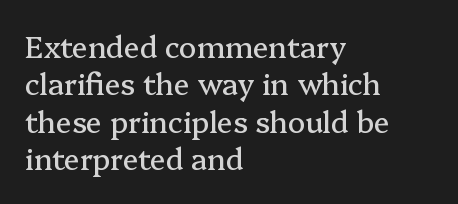
{"serif": "yes", "italic": "no", "width": "normal", "stroke_contrast": "medium", "x_height": "medium", "monospaced": "no", "underline": "no", "align": "left", "line_spacing": "normal", "line_spacing_ratio": 1.29, "letter_spacing": "normal", "letter_spacing_em": 0.0, "glyph_px": 29}
